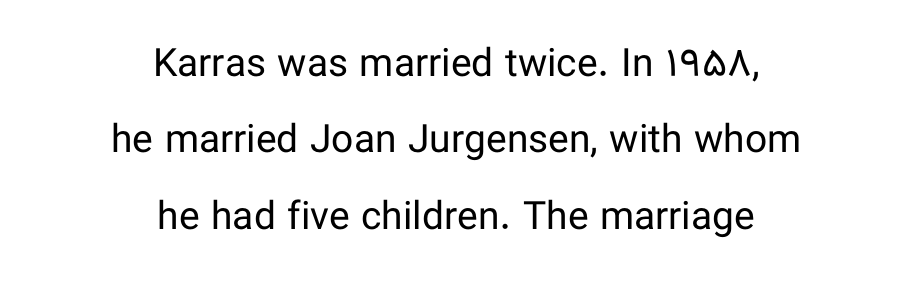
{"serif": "no", "italic": "no", "bold": "no", "weight": "regular", "width": "normal", "stroke_contrast": "low", "x_height": "medium", "monospaced": "no", "underline": "no", "align": "center", "line_spacing": "loose", "line_spacing_ratio": 1.96, "letter_spacing": "normal", "letter_spacing_em": 0.0, "glyph_px": 39}
